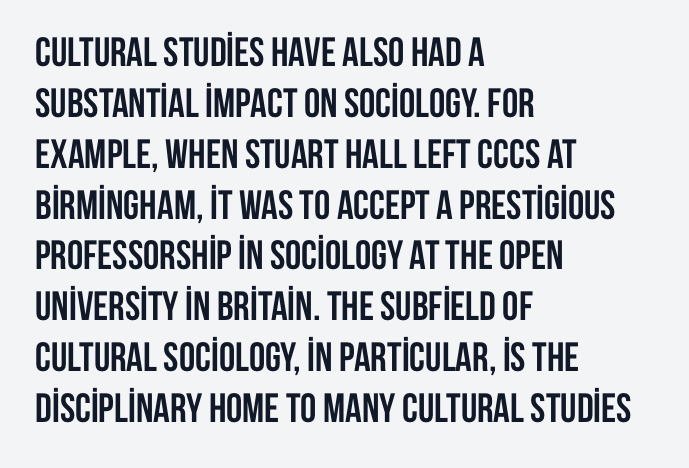
Q: Is the text bold? A: Yes.
Q: Is the text italic (slanted)? A: No, it is upright.
Q: Is the typeface a serif or a sans-serif typeface? A: Sans-serif.
Q: Is the text underlined? A: No.
Q: How is the paragraph aligned? A: Left-aligned.
Q: Is the spacing between letters normal or unusually wide? A: Normal.
Q: Width (condensed, normal, or wide)? A: Condensed.
Q: Stroke contrast? A: Low.
Q: x-height? A: Large.
Q: Monospaced? A: No.
